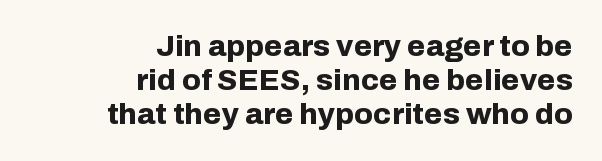
{"serif": "no", "italic": "no", "bold": "yes", "weight": "bold", "width": "normal", "stroke_contrast": "low", "x_height": "medium", "monospaced": "no", "underline": "no", "align": "right", "line_spacing": "tight", "line_spacing_ratio": 1.14, "letter_spacing": "normal", "letter_spacing_em": 0.0, "glyph_px": 30}
